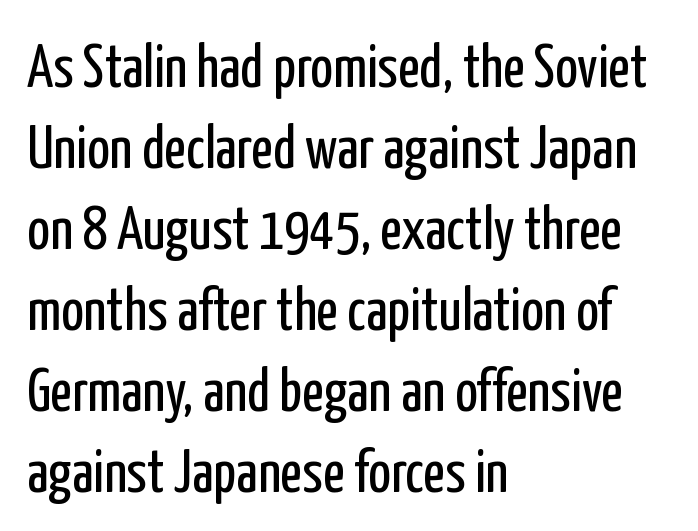
The image shows 60 px regular-weight, condensed sans-serif type, upright; set left-aligned, normal line spacing (1.35x), normal letter spacing, not underlined; low stroke contrast and a medium x-height.
